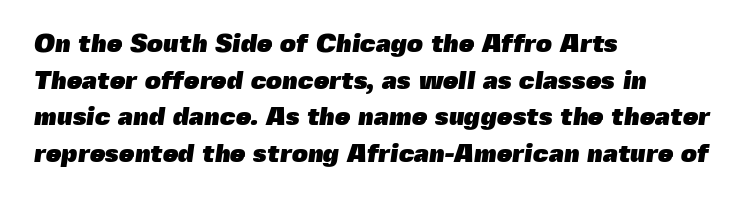
{"bold": "yes", "underline": "no", "align": "left", "line_spacing": "normal", "line_spacing_ratio": 1.47, "letter_spacing": "normal", "letter_spacing_em": 0.0, "glyph_px": 25}
